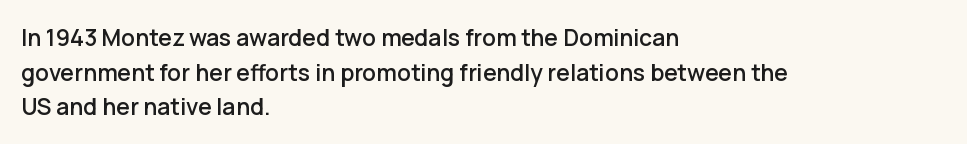
Q: Is the text italic (slanted)? A: No, it is upright.
Q: Is the text underlined? A: No.
Q: How is the paragraph aligned? A: Left-aligned.
Q: Is the spacing between letters normal or unusually wide? A: Normal.
Q: Is the spacing between lines tight, normal or loose? A: Normal.
